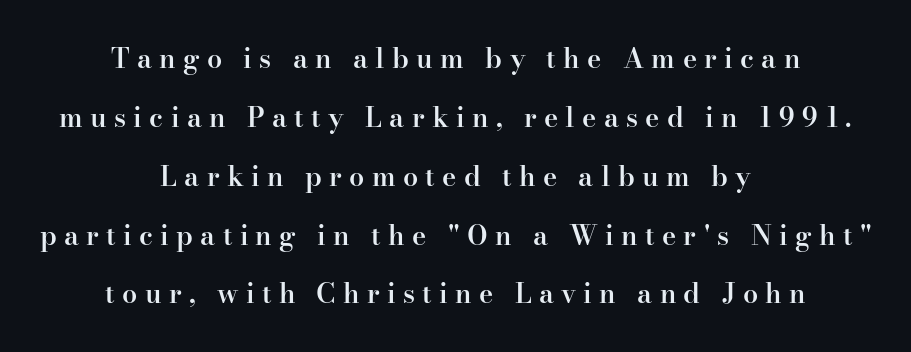
Line starts and ends both wander, symmetrically. Ascenders rise straight up at ninety degrees. Is the letter spacing exaggerated? Yes — the characters are pushed far apart. Weight check: semibold — heavier than regular, not quite bold.
